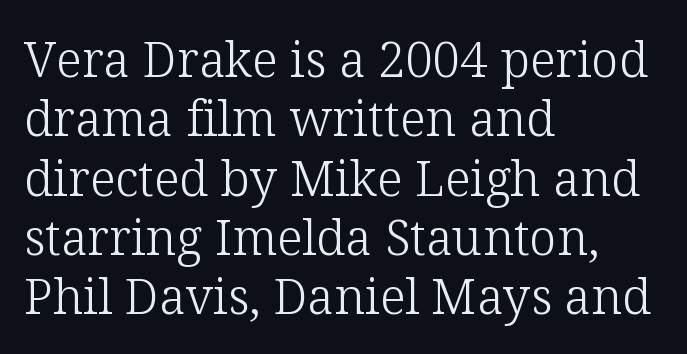
{"serif": "yes", "italic": "no", "bold": "no", "weight": "light", "width": "normal", "stroke_contrast": "low", "x_height": "medium", "monospaced": "no", "underline": "no", "align": "left", "line_spacing_ratio": 1.21, "letter_spacing": "normal", "letter_spacing_em": 0.0, "glyph_px": 49}
